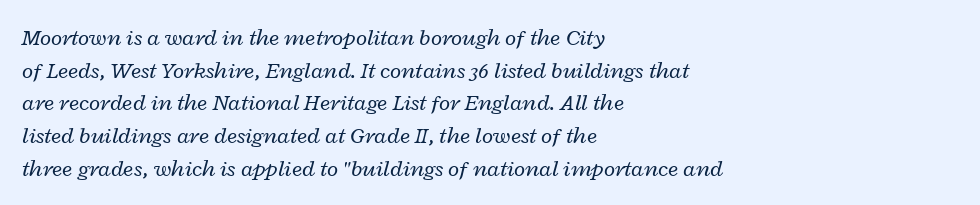
Q: Is the text bold? A: No.
Q: Is the text italic (slanted)? A: Yes, it leans right by about 12 degrees.
Q: Is the text underlined? A: No.
Q: How is the paragraph aligned? A: Left-aligned.
Q: Is the spacing between letters normal or unusually wide? A: Normal.
Q: Is the spacing between lines tight, normal or loose? A: Normal.
